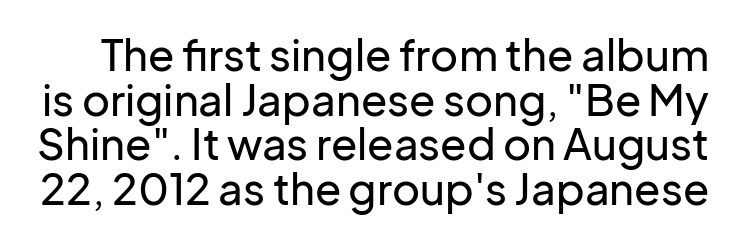
Q: Is the text italic (slanted)? A: No, it is upright.
Q: Is the typeface a serif or a sans-serif typeface? A: Sans-serif.
Q: Is the text underlined? A: No.
Q: Is the spacing between letters normal or unusually wide? A: Normal.
Q: Is the spacing between lines tight, normal or loose? A: Tight.
Q: Width (condensed, normal, or wide)? A: Normal.
Q: Stroke contrast? A: Low.
Q: x-height? A: Medium.
Q: Monospaced? A: No.
